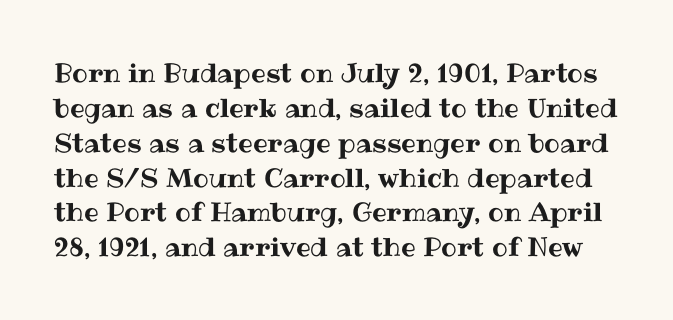
Q: Is the text italic (slanted)? A: No, it is upright.
Q: Is the text underlined? A: No.
Q: Is the spacing between letters normal or unusually wide? A: Normal.
Q: Is the spacing between lines tight, normal or loose? A: Normal.
